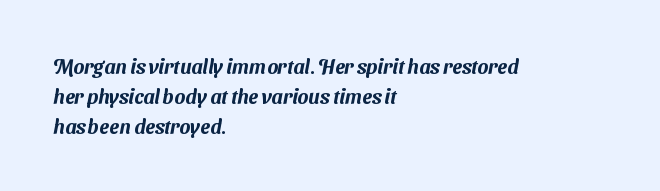
{"underline": "no", "align": "left", "line_spacing": "normal", "line_spacing_ratio": 1.49, "letter_spacing": "normal", "letter_spacing_em": 0.0, "glyph_px": 20}
